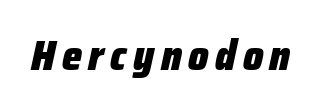
{"italic": "yes", "lean": "right", "slant_degrees": 12, "bold": "yes", "weight": "heavy", "width": "condensed", "stroke_contrast": "low", "x_height": "medium", "monospaced": "no", "underline": "no", "glyph_px": 43}
